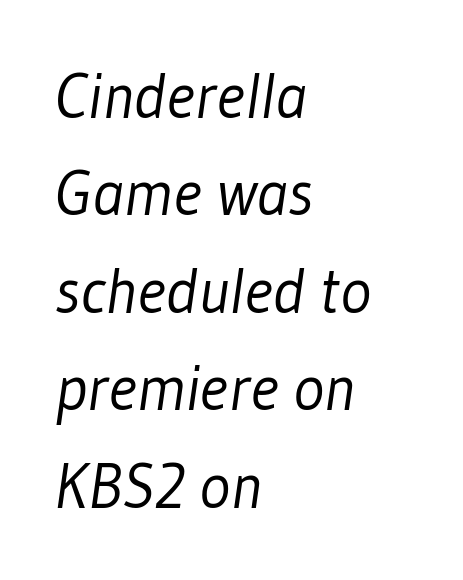
The image shows 65 px light, condensed sans-serif type; set left-aligned, normal line spacing (1.5x), normal letter spacing, not underlined; low stroke contrast and a medium x-height.
